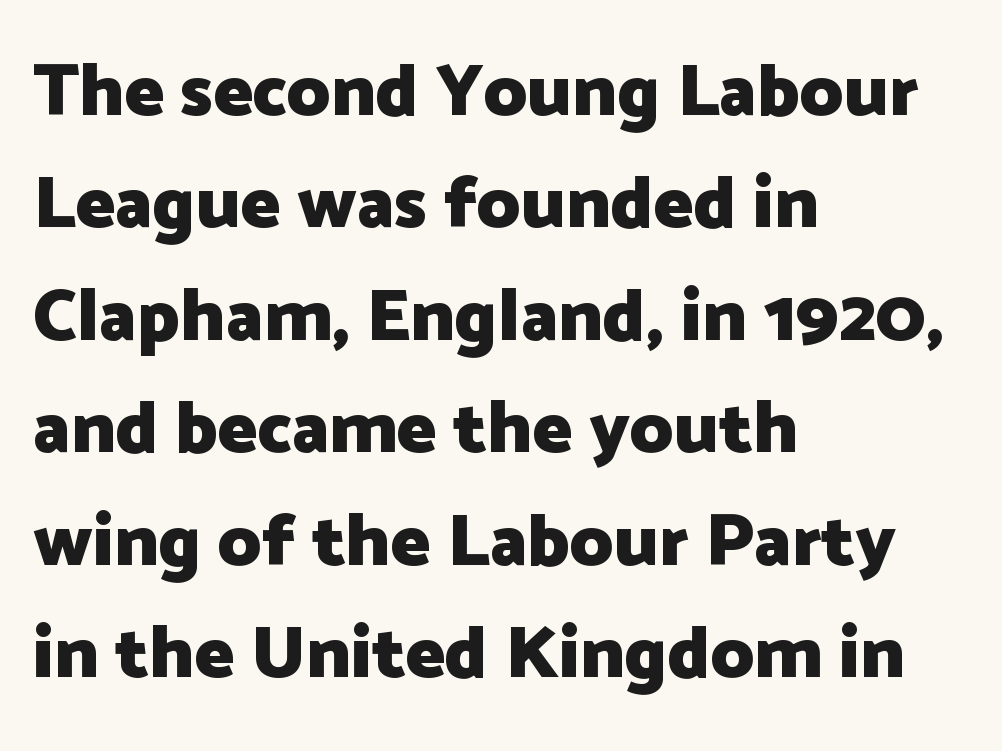
{"serif": "no", "italic": "no", "bold": "yes", "weight": "heavy", "width": "normal", "stroke_contrast": "low", "x_height": "medium", "monospaced": "no", "underline": "no", "align": "left", "line_spacing": "normal", "line_spacing_ratio": 1.52, "letter_spacing": "normal", "letter_spacing_em": 0.0, "glyph_px": 74}
